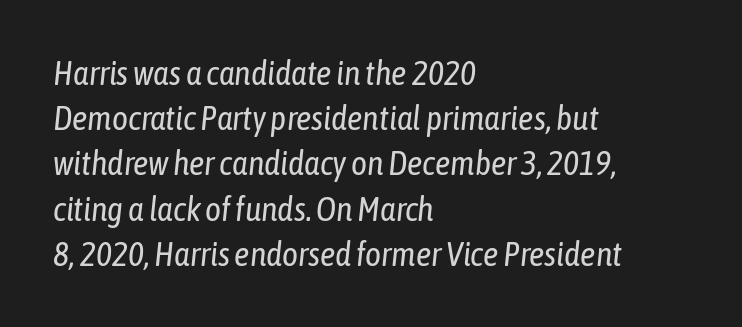
How are the letters spaced? Ordinarily, with no added tracking. Caption: multi-line text, flush left, ragged right. Spacing verdict: proportional, widths tailored to each character. Regular leading.
